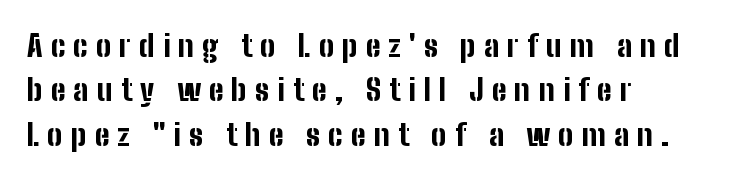
The passage shown is typed in a proportional face where columns would drift. Someone cranked the tracking dial way up on this one. Examine the stroke ends and you'll find no serifs. This is the regular roman posture of the typeface. The paragraph has a hard left edge and a soft right edge. Underlining? Definitely not there.
